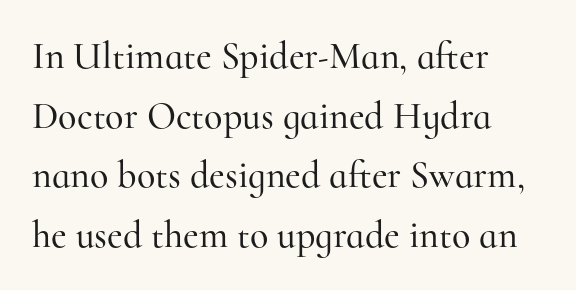
{"serif": "yes", "italic": "no", "width": "normal", "stroke_contrast": "high", "x_height": "small", "monospaced": "no", "underline": "no", "align": "left", "line_spacing": "normal", "line_spacing_ratio": 1.57, "letter_spacing": "normal", "letter_spacing_em": 0.0, "glyph_px": 38}
